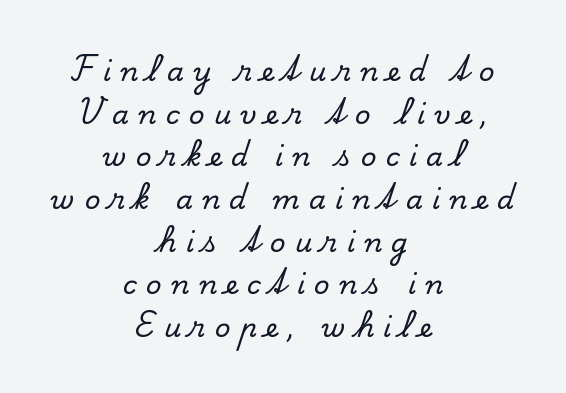
Q: Is the text italic (slanted)? A: Yes.
Q: Is the text underlined? A: No.
Q: How is the paragraph aligned? A: Centered.
Q: Is the spacing between letters normal or unusually wide? A: Unusually wide.
Q: Is the spacing between lines tight, normal or loose? A: Normal.
